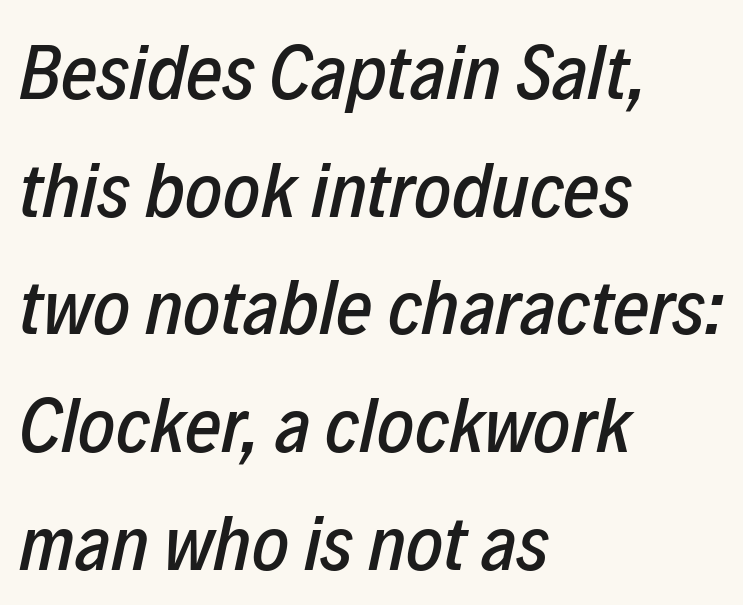
The image shows 79 px condensed type, italic (leaning right); set left-aligned, normal line spacing (1.49x), normal letter spacing, not underlined; low stroke contrast and a medium x-height.
